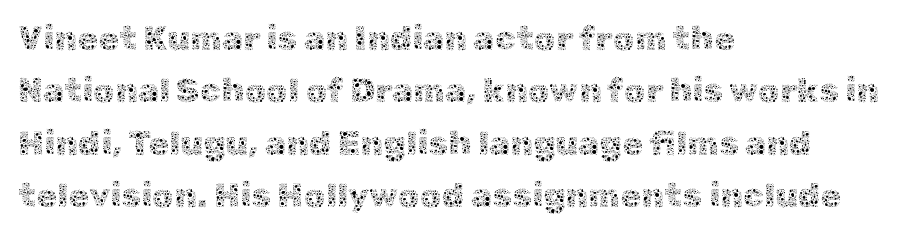
{"italic": "no", "bold": "no", "weight": "thin", "width": "normal", "x_height": "medium", "monospaced": "no", "underline": "no", "align": "left", "line_spacing": "normal", "line_spacing_ratio": 1.54, "letter_spacing": "normal", "letter_spacing_em": 0.0, "glyph_px": 34}
